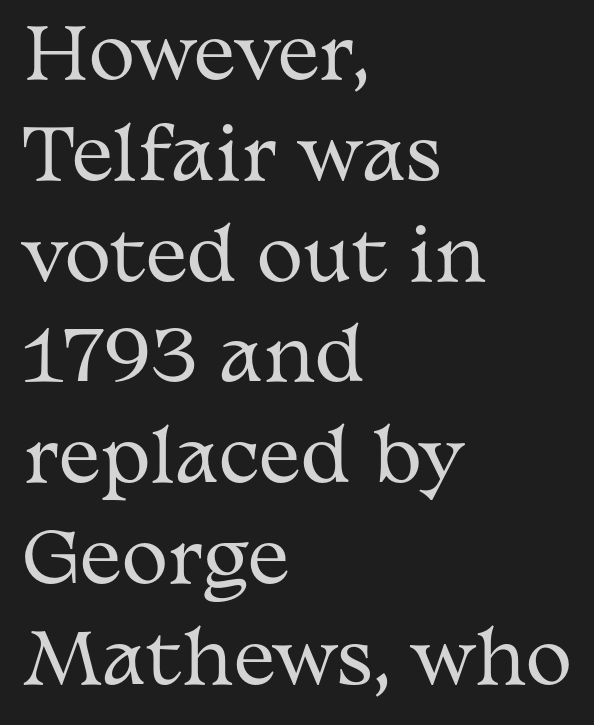
These lines keep a tight, regular rhythm from letter to letter. The rendering uses a moderate line-height, typical for paragraphs. This is roman type, the default non-slanted kind. No heavy texture on the line: the type isn't bold.
